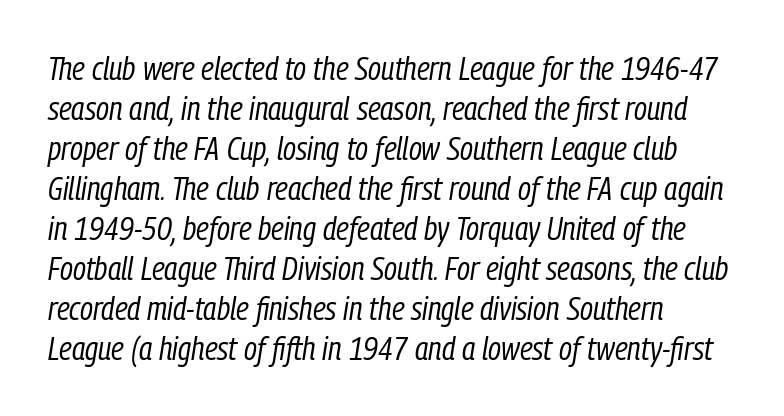
An italicized treatment has been applied to the whole sample. The words here are not underlined. Standard letterfit; no display-style spreading of the glyphs. Think of a printed novel: that variable character pitch is what you see here. Horizontally, the lines are justified to the leading edge only.
